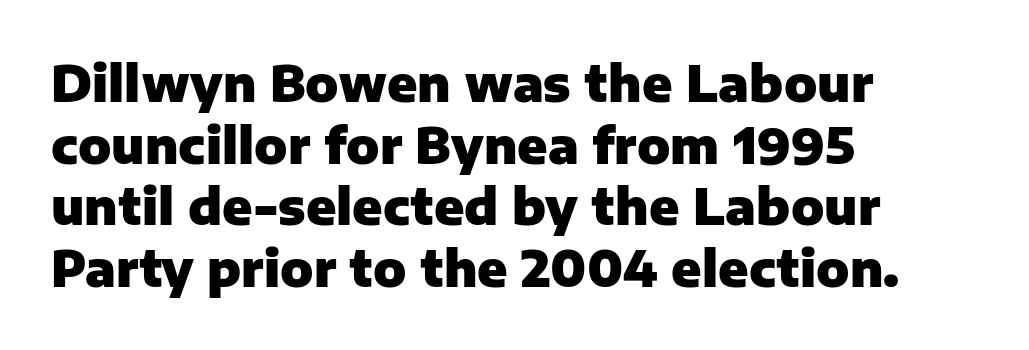
The image shows 49 px heavy sans-serif type, upright; set left-aligned, normal line spacing (1.26x), normal letter spacing, not underlined; low stroke contrast and a medium x-height.
